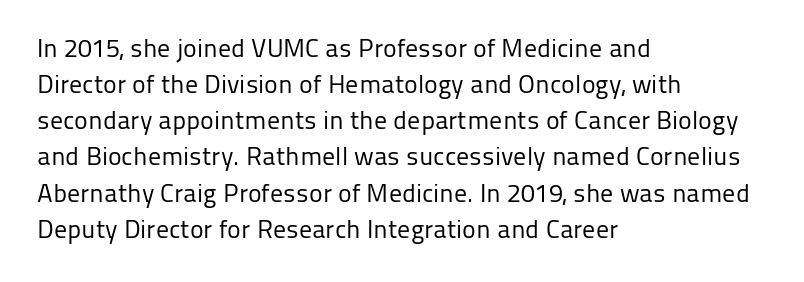
Teacher's note: observe the even left margin — that is flush-left alignment. Students, note that the glyphs here touch the page at normal intervals. Do the letters lean? They stand straight. Descenders hang freely into open space. Stem width sits at or under what a default text font uses.
